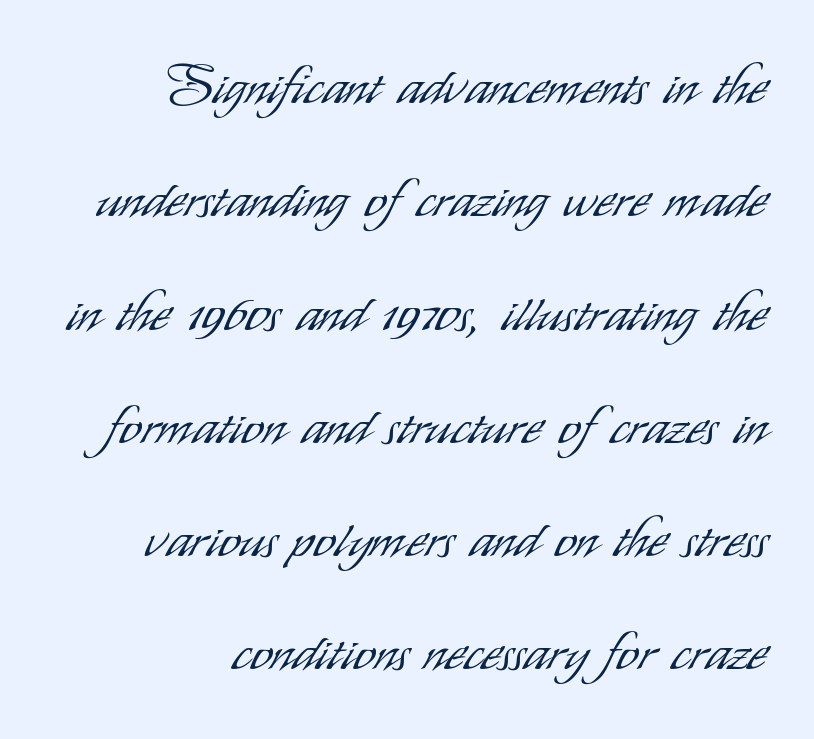
What's the leading like? Stretched, with rows far apart. Ink coverage per letter is moderate at most. Check under the words: just untouched page. Varying glyph widths throughout — classic text-font behaviour. Serifs: no, the terminals of the letterforms are clean.
